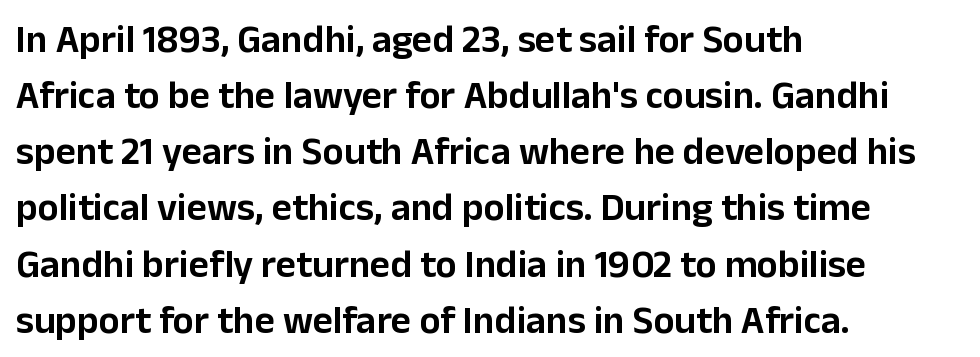
Q: Is the text italic (slanted)? A: No, it is upright.
Q: Is the typeface a serif or a sans-serif typeface? A: Sans-serif.
Q: Is the text underlined? A: No.
Q: How is the paragraph aligned? A: Left-aligned.
Q: Is the spacing between letters normal or unusually wide? A: Normal.
Q: Is the spacing between lines tight, normal or loose? A: Normal.
Q: Width (condensed, normal, or wide)? A: Normal.
Q: Stroke contrast? A: Low.
Q: x-height? A: Medium.
Q: Monospaced? A: No.
